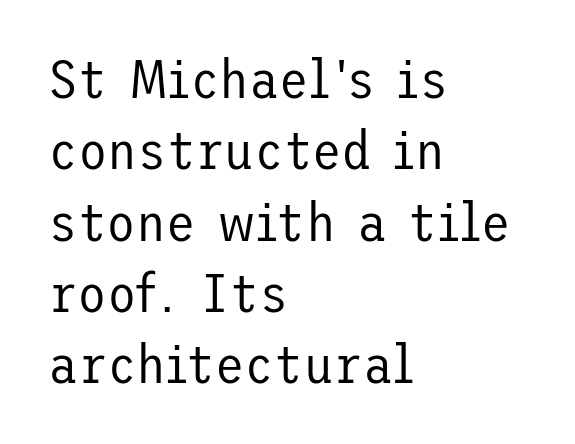
{"serif": "no", "italic": "no", "bold": "no", "weight": "regular", "width": "normal", "stroke_contrast": "low", "x_height": "medium", "underline": "no", "align": "left", "line_spacing": "normal", "line_spacing_ratio": 1.32, "letter_spacing": "normal", "letter_spacing_em": 0.0, "glyph_px": 54}
